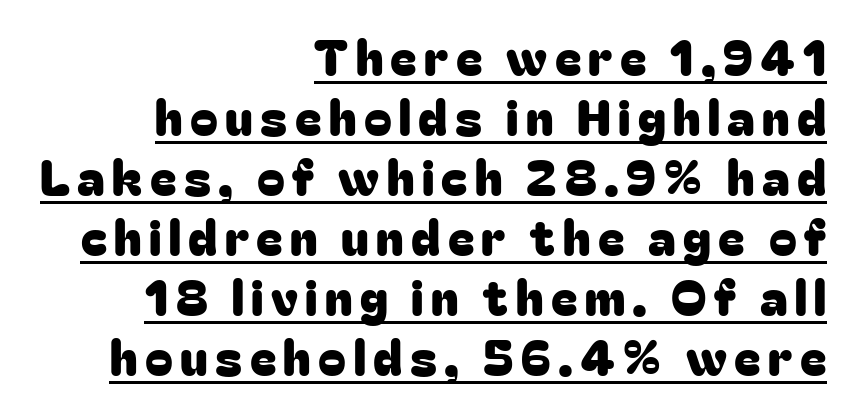
Q: Is the text italic (slanted)? A: No, it is upright.
Q: Is the typeface a serif or a sans-serif typeface? A: Sans-serif.
Q: Is the text underlined? A: Yes.
Q: How is the paragraph aligned? A: Right-aligned.
Q: Width (condensed, normal, or wide)? A: Normal.
Q: Stroke contrast? A: Low.
Q: x-height? A: Medium.
Q: Monospaced? A: No.
